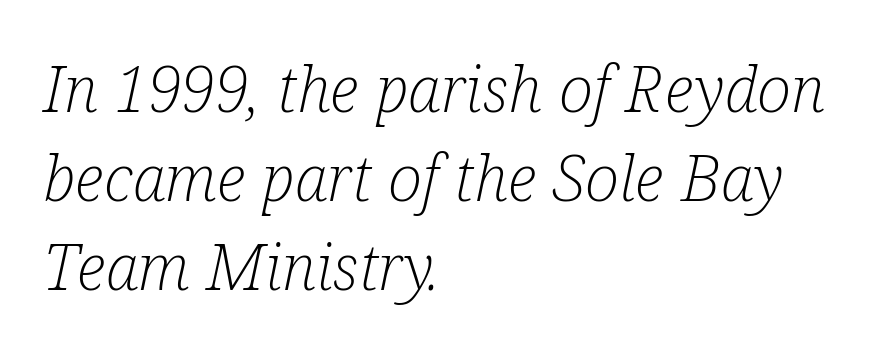
{"serif": "yes", "italic": "yes", "lean": "right", "slant_degrees": 12, "bold": "no", "weight": "light", "width": "condensed", "stroke_contrast": "low", "x_height": "medium", "monospaced": "no", "underline": "no", "align": "left", "line_spacing": "normal", "line_spacing_ratio": 1.39, "letter_spacing": "normal", "letter_spacing_em": 0.0, "glyph_px": 64}
